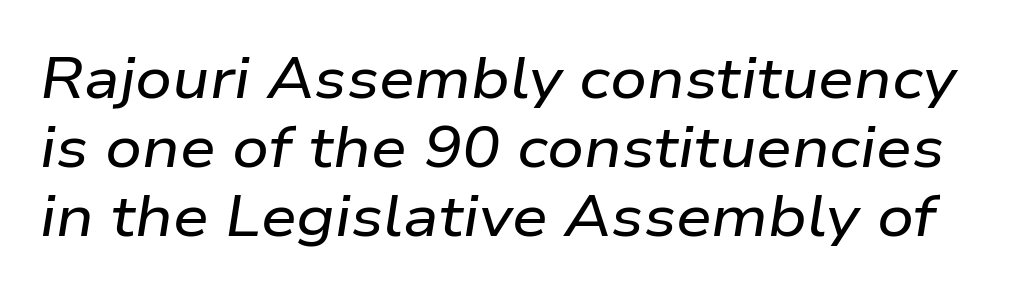
The typography opts for an oblique posture over an upright one. The space beneath each line is pristine and unruled. Is the letter spacing exaggerated? No — it looks like the ordinary default. The letters advance in unequal steps, a hallmark of proportional type.
